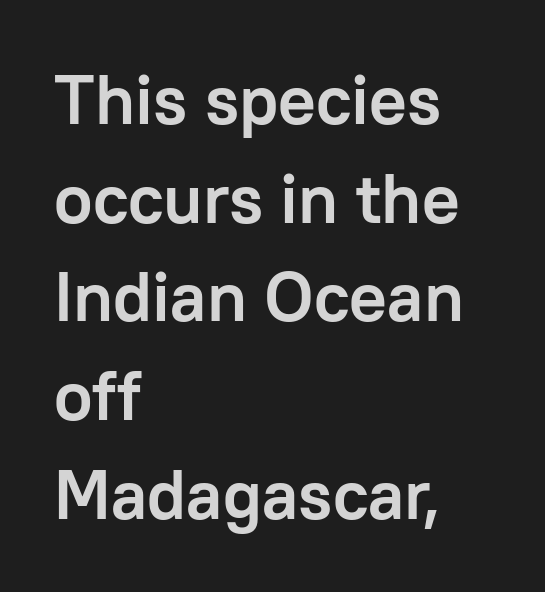
Q: Is the text bold? A: Yes.
Q: Is the text italic (slanted)? A: No, it is upright.
Q: Is the typeface a serif or a sans-serif typeface? A: Sans-serif.
Q: Is the text underlined? A: No.
Q: How is the paragraph aligned? A: Left-aligned.
Q: Is the spacing between letters normal or unusually wide? A: Normal.
Q: Is the spacing between lines tight, normal or loose? A: Normal.
Q: Width (condensed, normal, or wide)? A: Normal.
Q: Stroke contrast? A: Low.
Q: x-height? A: Medium.
Q: Monospaced? A: No.
